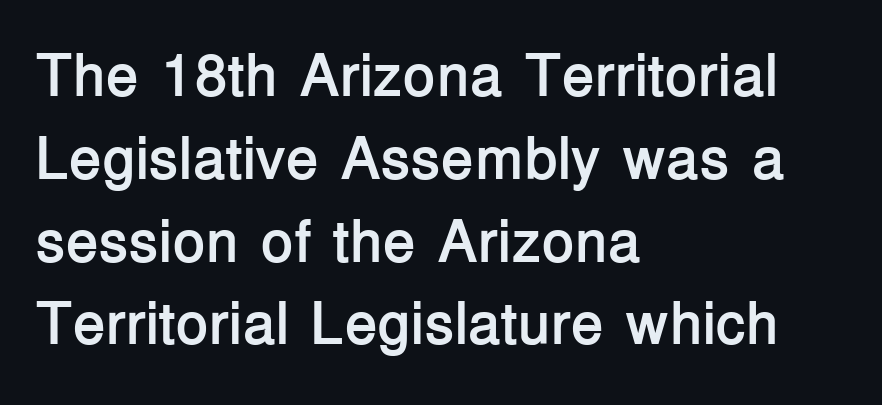
The image shows 60 px semibold sans-serif type, upright; set left-aligned, normal line spacing (1.38x), normal letter spacing, not underlined; low stroke contrast and a medium x-height.
